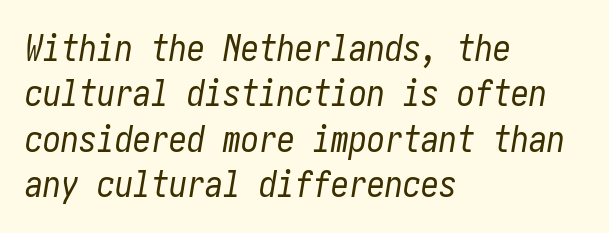
{"italic": "yes", "lean": "right", "slant_degrees": 10, "bold": "no", "weight": "regular", "width": "condensed", "stroke_contrast": "low", "x_height": "medium", "underline": "no", "align": "left", "line_spacing": "normal", "line_spacing_ratio": 1.26, "letter_spacing": "normal", "letter_spacing_em": 0.0, "glyph_px": 36}
